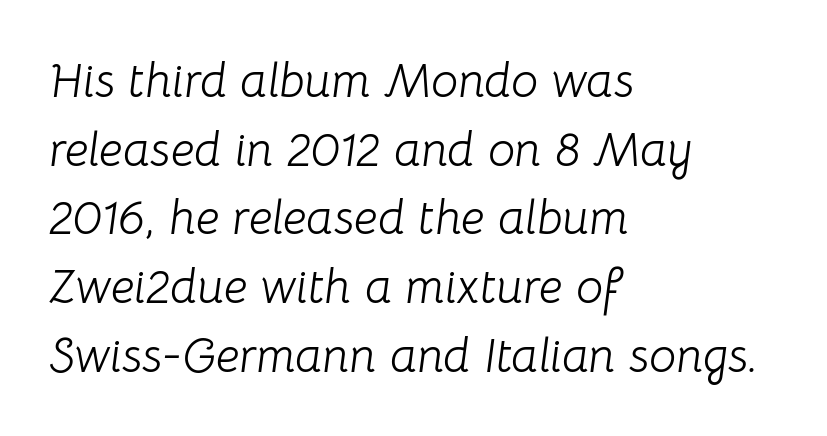
{"italic": "yes", "lean": "right", "slant_degrees": 8, "bold": "no", "weight": "light", "width": "normal", "stroke_contrast": "low", "x_height": "medium", "monospaced": "no", "underline": "no", "align": "left", "line_spacing": "normal", "line_spacing_ratio": 1.43, "letter_spacing": "normal", "letter_spacing_em": 0.0, "glyph_px": 48}
